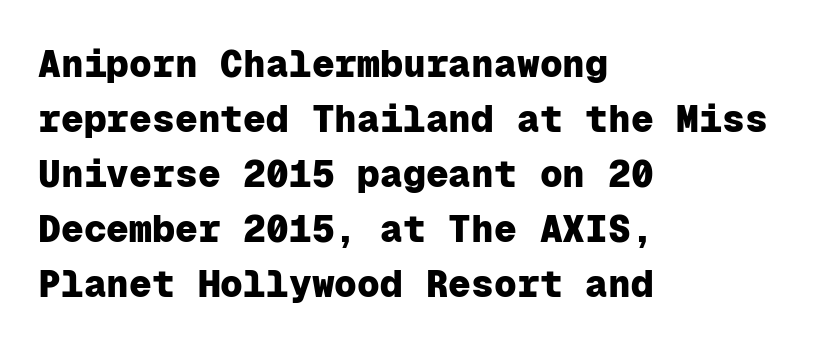
This is the regular roman posture of the typeface. This is sans-serif lettering, the kind often seen on screens and signage. A dark, heavy texture on the line: the type is bold. Students, observe: this is what conventionally led text looks like. Decoration check: the copy has no underline. The letterforms sit shoulder to shoulder at normal distance.
